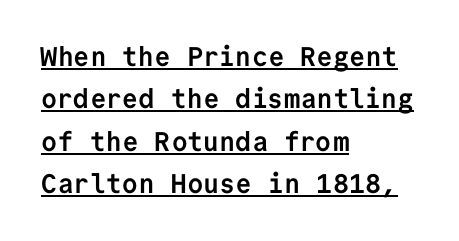
The image shows 27 px bold type, upright; set left-aligned, normal line spacing (1.57x), normal letter spacing, underlined.
